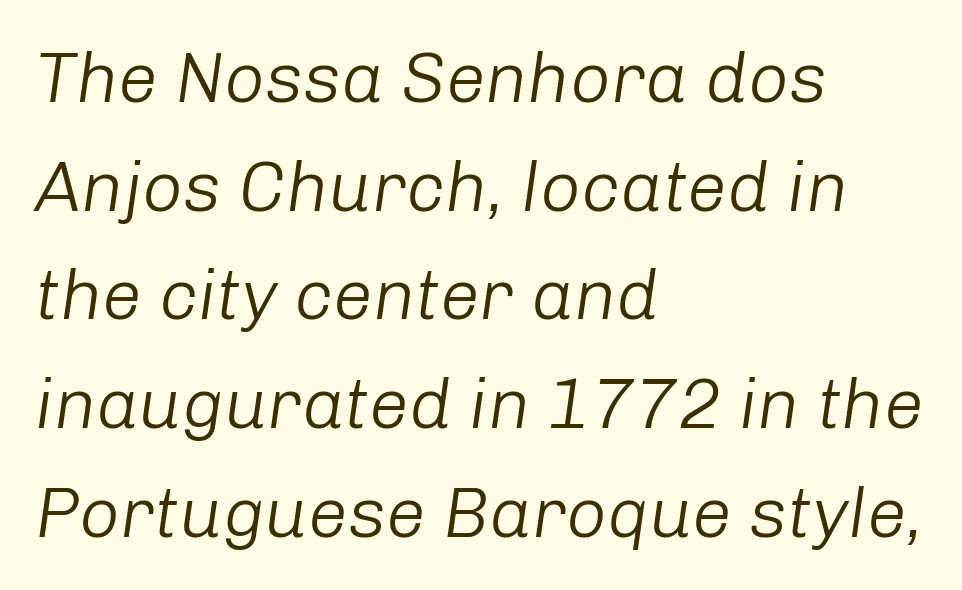
The image shows 71 px light type, italic (leaning right); set left-aligned, normal line spacing (1.53x), normal letter spacing, not underlined; low stroke contrast and a medium x-height.
